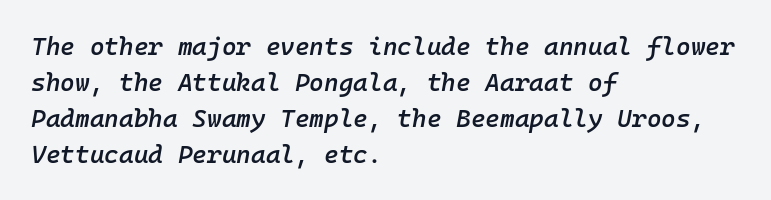
Q: Is the text bold? A: Semi-bold.
Q: Is the text italic (slanted)? A: Yes, it leans right by about 10 degrees.
Q: Is the text underlined? A: No.
Q: How is the paragraph aligned? A: Left-aligned.
Q: Is the spacing between letters normal or unusually wide? A: Normal.
Q: Is the spacing between lines tight, normal or loose? A: Normal.
